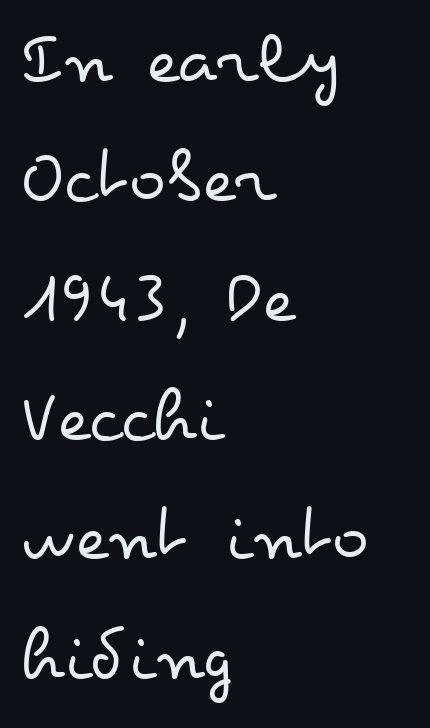
Layout note: lines flush left. Each letter keeps its own natural width here, so spacing adapts to shape. The letters stand straight up with perfectly vertical stems. This rendering leaves character spacing at its baseline value.
